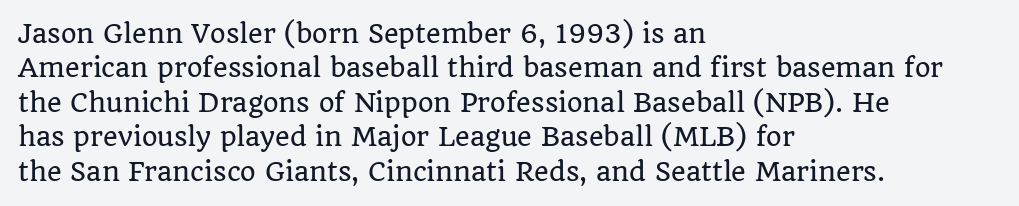
Q: Is the text italic (slanted)? A: No, it is upright.
Q: Is the text underlined? A: No.
Q: How is the paragraph aligned? A: Left-aligned.
Q: Is the spacing between letters normal or unusually wide? A: Normal.
Q: Is the spacing between lines tight, normal or loose? A: Normal.
